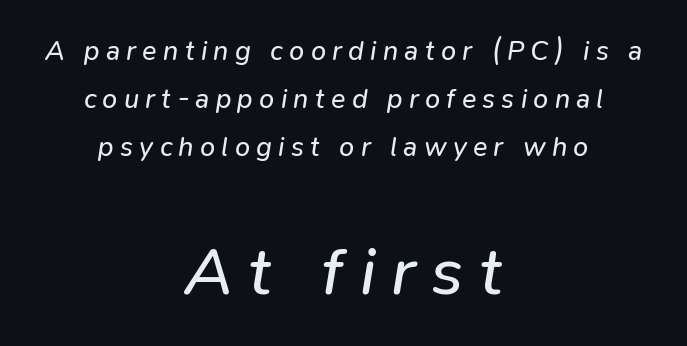
The image shows 67 px regular-weight type, italic (leaning right); set centered, line spacing 1.77x, unusually wide letter spacing (+0.23 em), not underlined; the second (bottom) block is 2.48x larger; low stroke contrast and a medium x-height.
